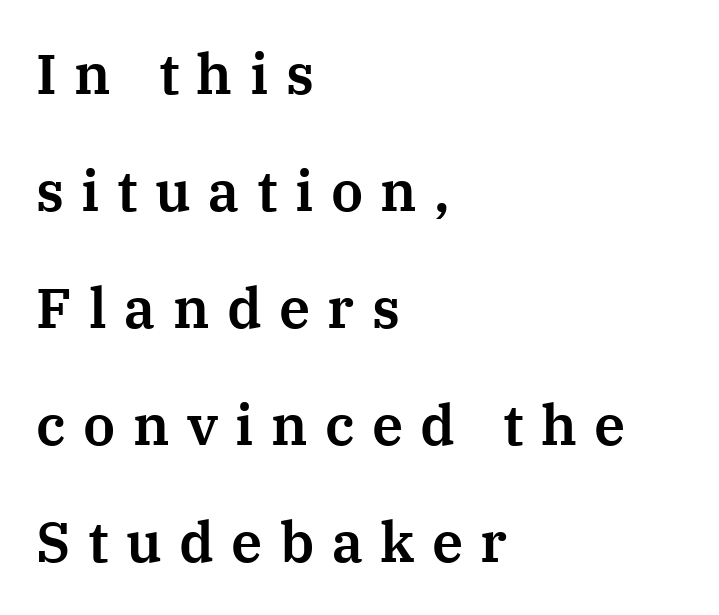
Q: Is the text italic (slanted)? A: No, it is upright.
Q: Is the typeface a serif or a sans-serif typeface? A: Serif.
Q: Is the text underlined? A: No.
Q: How is the paragraph aligned? A: Left-aligned.
Q: Is the spacing between letters normal or unusually wide? A: Unusually wide.
Q: Is the spacing between lines tight, normal or loose? A: Loose.
Q: Width (condensed, normal, or wide)? A: Normal.
Q: Stroke contrast? A: Medium.
Q: x-height? A: Medium.
Q: Monospaced? A: No.
